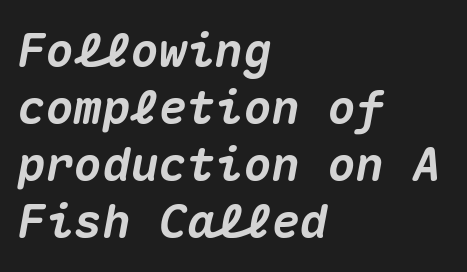
{"italic": "yes", "lean": "right", "slant_degrees": 10, "bold": "yes", "weight": "heavy", "width": "normal", "stroke_contrast": "medium", "x_height": "medium", "monospaced": "yes", "underline": "no", "align": "left", "line_spacing_ratio": 1.21, "letter_spacing": "normal", "letter_spacing_em": 0.0, "glyph_px": 47}
